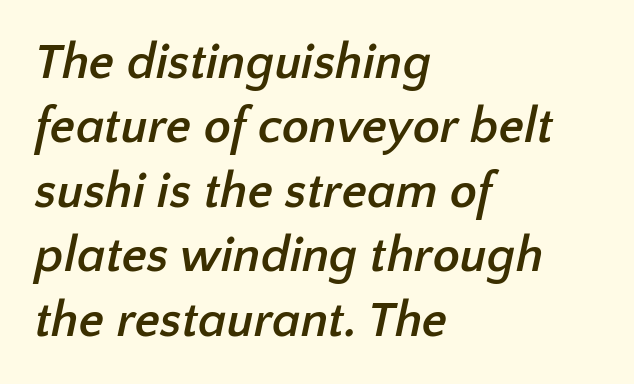
{"serif": "no", "bold": "yes", "weight": "semibold", "width": "normal", "stroke_contrast": "low", "x_height": "medium", "monospaced": "no", "underline": "no", "align": "left", "line_spacing": "normal", "line_spacing_ratio": 1.29, "letter_spacing": "normal", "letter_spacing_em": 0.0, "glyph_px": 50}
